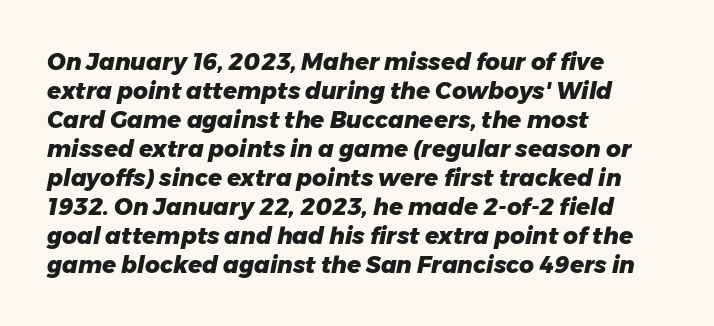
Characters are canted at an angle relative to the baseline's perpendicular. The rendering uses a moderate line-height, typical for paragraphs. Caption: standard tracking, unaltered. Its strokes are broad and dark, the hallmark of bold type. If you drew a ruler down the left edge, every line would touch it.
